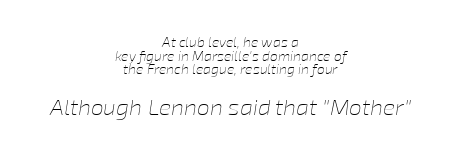
{"italic": "yes", "lean": "right", "slant_degrees": 8, "bold": "no", "underline": "no", "align": "center", "line_spacing": "tight", "line_spacing_ratio": 0.97, "letter_spacing": "normal", "letter_spacing_em": 0.0, "larger_block": "second", "size_ratio": 1.64, "glyph_px": 23}
